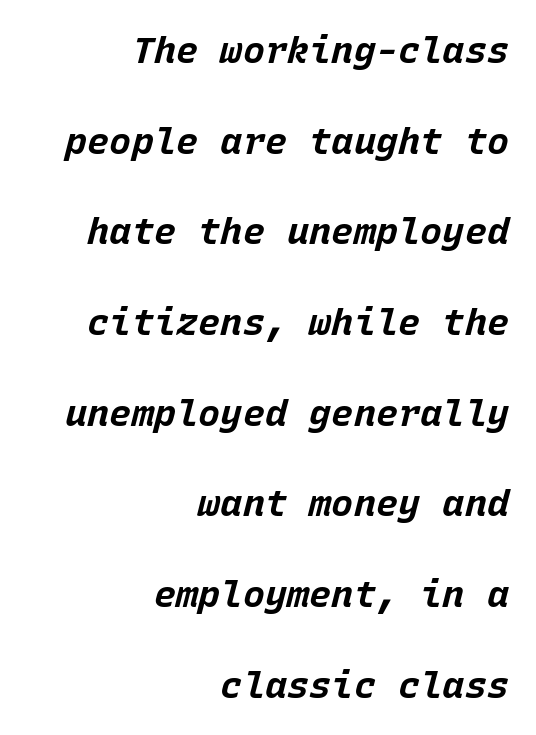
The image shows 37 px bold type, italic (leaning right), monospaced; set right-aligned, loose line spacing (2.45x), normal letter spacing, not underlined; low stroke contrast and a large x-height.
